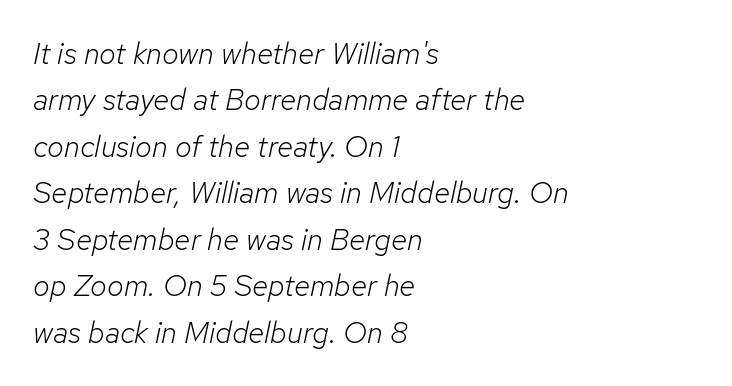
Q: Is the text bold? A: No.
Q: Is the text italic (slanted)? A: Yes, it leans right by about 12 degrees.
Q: Is the text underlined? A: No.
Q: How is the paragraph aligned? A: Left-aligned.
Q: Is the spacing between letters normal or unusually wide? A: Normal.
Q: Is the spacing between lines tight, normal or loose? A: Normal.
Q: Width (condensed, normal, or wide)? A: Normal.
Q: Stroke contrast? A: Low.
Q: x-height? A: Medium.
Q: Monospaced? A: No.
